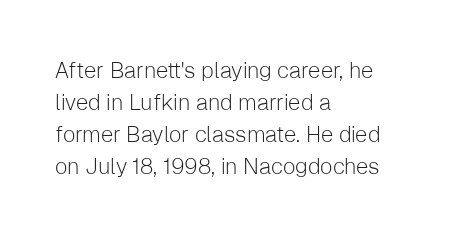
{"italic": "no", "bold": "no", "underline": "no", "align": "left", "line_spacing": "normal", "line_spacing_ratio": 1.45, "letter_spacing": "normal", "letter_spacing_em": 0.0, "glyph_px": 22}
